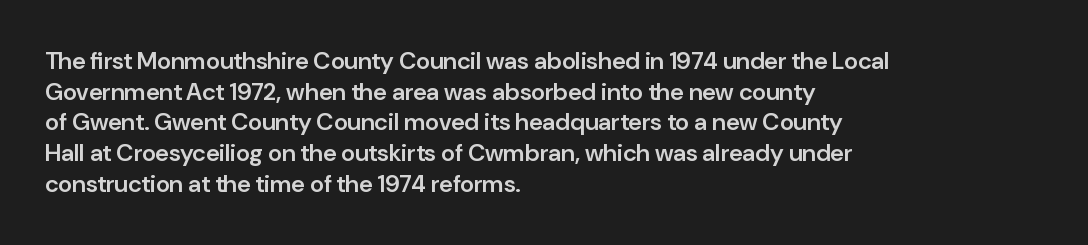
The image shows 24 px text type, upright; set left-aligned, normal line spacing (1.28x), normal letter spacing, not underlined.
